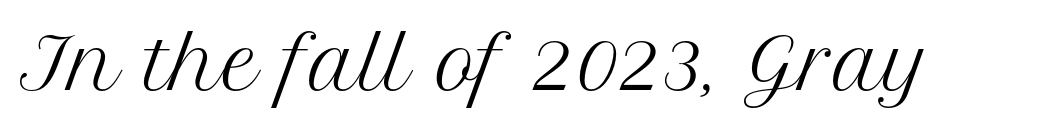
Q: Is the text bold? A: No.
Q: Is the text italic (slanted)? A: Yes.
Q: Is the typeface a serif or a sans-serif typeface? A: Serif.
Q: Is the text underlined? A: No.
Q: Is the spacing between letters normal or unusually wide? A: Normal.
Q: Width (condensed, normal, or wide)? A: Normal.
Q: Stroke contrast? A: Medium.
Q: x-height? A: Medium.
Q: Monospaced? A: No.
